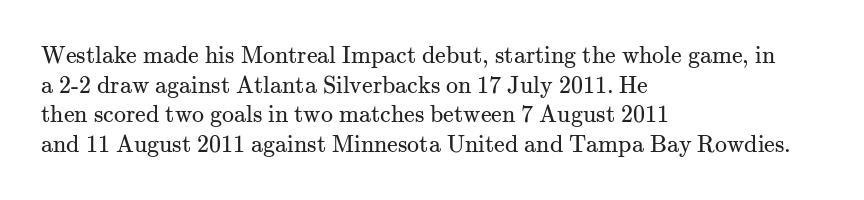
{"italic": "no", "bold": "no", "underline": "no", "align": "left", "line_spacing_ratio": 1.23, "letter_spacing": "normal", "letter_spacing_em": 0.0, "glyph_px": 24}
